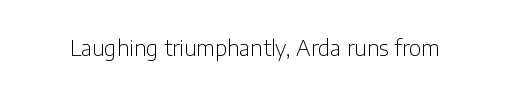
{"italic": "no", "bold": "no", "underline": "no", "letter_spacing": "normal", "letter_spacing_em": 0.0, "glyph_px": 21}
